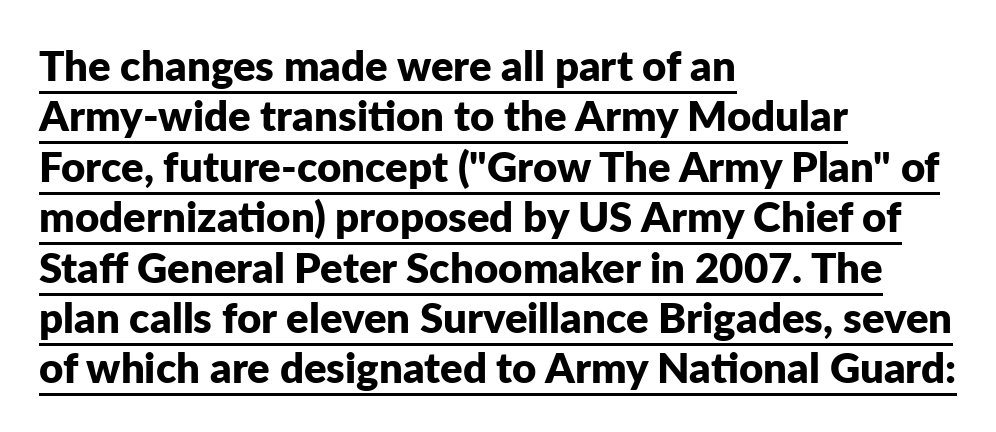
The image shows 42 px bold sans-serif type, upright; set left-aligned, line spacing 1.2x, normal letter spacing, underlined; low stroke contrast and a medium x-height.
